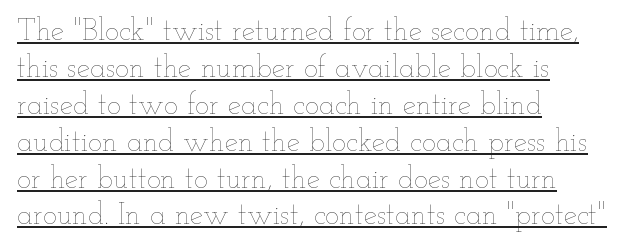
Q: Is the text bold? A: No.
Q: Is the text italic (slanted)? A: No, it is upright.
Q: Is the text underlined? A: Yes.
Q: How is the paragraph aligned? A: Left-aligned.
Q: Is the spacing between letters normal or unusually wide? A: Normal.
Q: Width (condensed, normal, or wide)? A: Wide.
Q: Stroke contrast? A: Low.
Q: x-height? A: Small.
Q: Monospaced? A: No.
